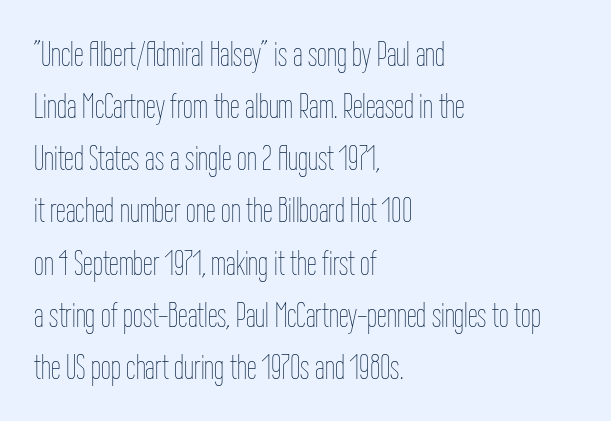
Q: Is the text bold? A: No.
Q: Is the text italic (slanted)? A: No, it is upright.
Q: Is the text underlined? A: No.
Q: How is the paragraph aligned? A: Left-aligned.
Q: Is the spacing between letters normal or unusually wide? A: Normal.
Q: Is the spacing between lines tight, normal or loose? A: Normal.
Q: Width (condensed, normal, or wide)? A: Condensed.
Q: Stroke contrast? A: Low.
Q: x-height? A: Medium.
Q: Monospaced? A: No.
